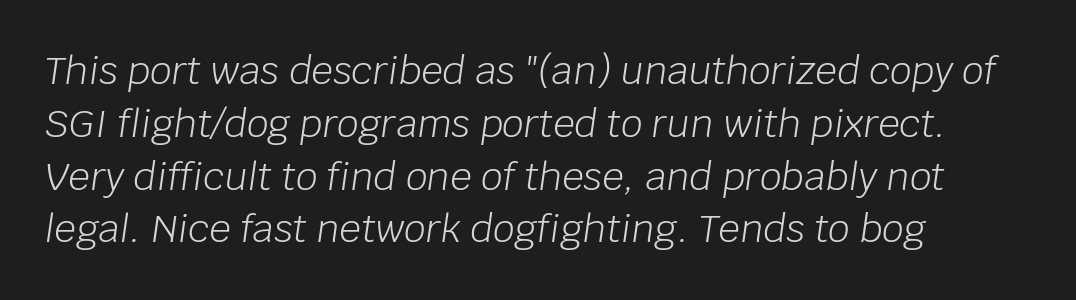
Do the characters align in a grid? No, the font is proportional. Letter spacing: default. Stem width sits at or under what a default text font uses. Line starts are locked; line ends wander.
